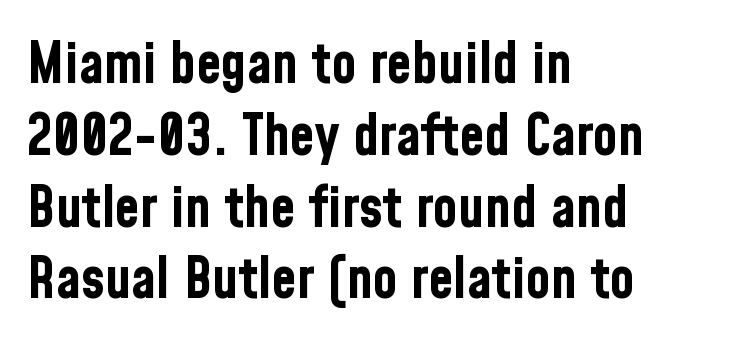
The image shows 57 px bold, condensed sans-serif type, upright; set left-aligned, normal line spacing (1.26x), normal letter spacing, not underlined; low stroke contrast and a medium x-height.
